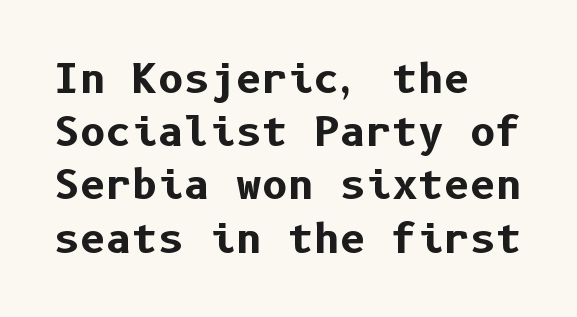
The image shows 40 px bold sans-serif type, upright; set left-aligned, normal line spacing (1.33x), normal letter spacing, not underlined; low stroke contrast and a medium x-height.
